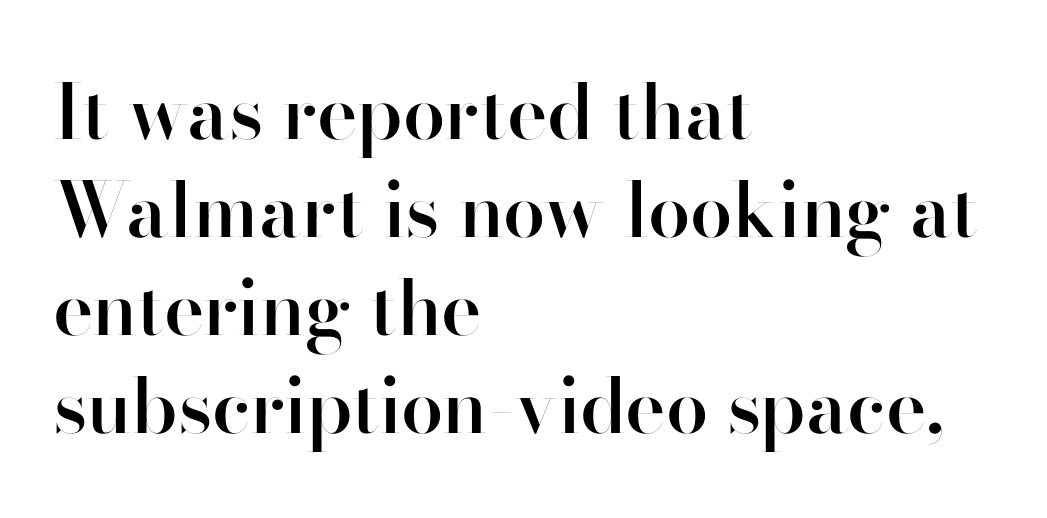
Moderately thickened strokes mark this as semibold type. The letters carry no serifs — their stems end cleanly without finishing strokes. Decoration check: the copy has no underline. Successive baselines arrive at the customary interval.
